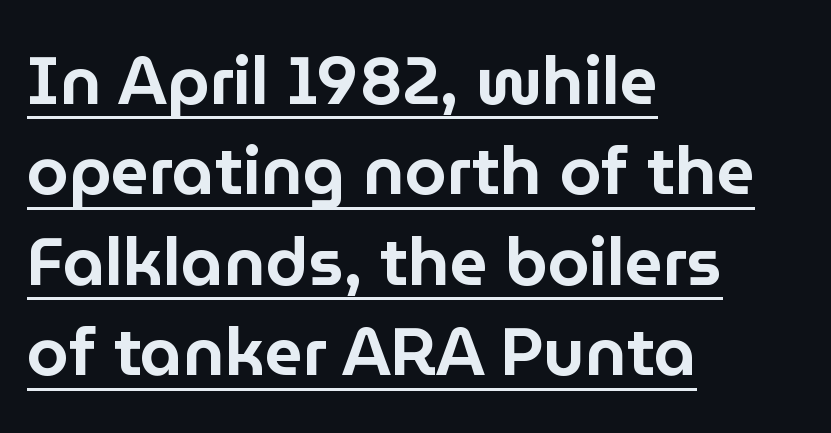
Q: Is the text italic (slanted)? A: No, it is upright.
Q: Is the typeface a serif or a sans-serif typeface? A: Sans-serif.
Q: Is the text underlined? A: Yes.
Q: How is the paragraph aligned? A: Left-aligned.
Q: Is the spacing between letters normal or unusually wide? A: Normal.
Q: Is the spacing between lines tight, normal or loose? A: Normal.
Q: Width (condensed, normal, or wide)? A: Normal.
Q: Stroke contrast? A: Low.
Q: x-height? A: Medium.
Q: Monospaced? A: No.
